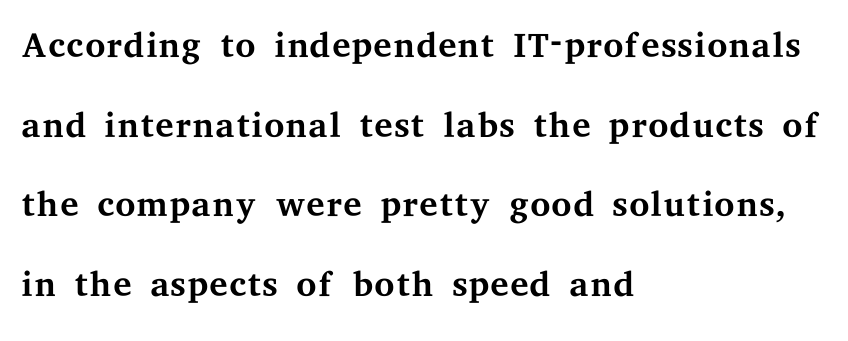
The image shows 52 px regular-weight, wide serif type, upright; set left-aligned, normal line spacing (1.53x), normal letter spacing, not underlined; medium stroke contrast and a medium x-height.
